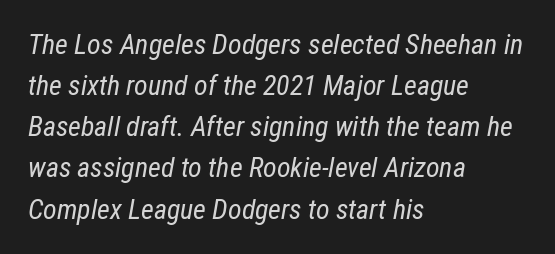
Q: Is the text bold? A: No.
Q: Is the text italic (slanted)? A: Yes, it leans right by about 12 degrees.
Q: Is the text underlined? A: No.
Q: How is the paragraph aligned? A: Left-aligned.
Q: Is the spacing between letters normal or unusually wide? A: Normal.
Q: Is the spacing between lines tight, normal or loose? A: Normal.
Q: Width (condensed, normal, or wide)? A: Condensed.
Q: Stroke contrast? A: Low.
Q: x-height? A: Medium.
Q: Monospaced? A: No.
